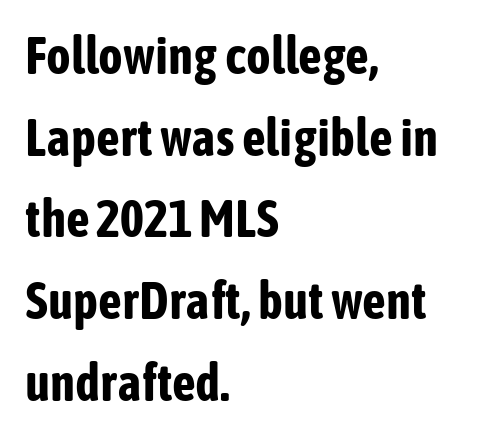
{"serif": "no", "italic": "no", "bold": "yes", "weight": "bold", "width": "condensed", "stroke_contrast": "low", "x_height": "medium", "monospaced": "no", "underline": "no", "align": "left", "line_spacing": "normal", "line_spacing_ratio": 1.57, "letter_spacing": "normal", "letter_spacing_em": 0.0, "glyph_px": 52}
